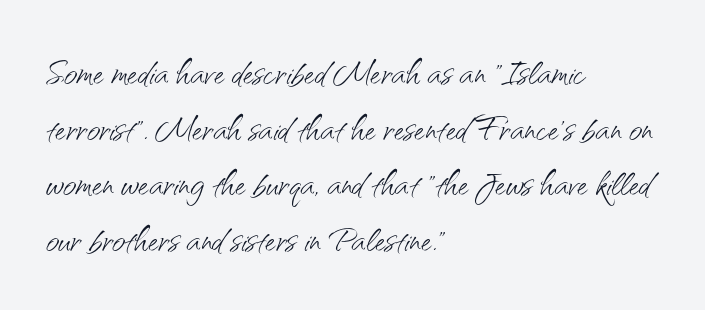
{"serif": "no", "bold": "no", "weight": "light", "width": "normal", "stroke_contrast": "medium", "x_height": "small", "monospaced": "no", "underline": "no", "align": "left", "line_spacing_ratio": 1.21, "letter_spacing": "normal", "letter_spacing_em": 0.0, "glyph_px": 46}
